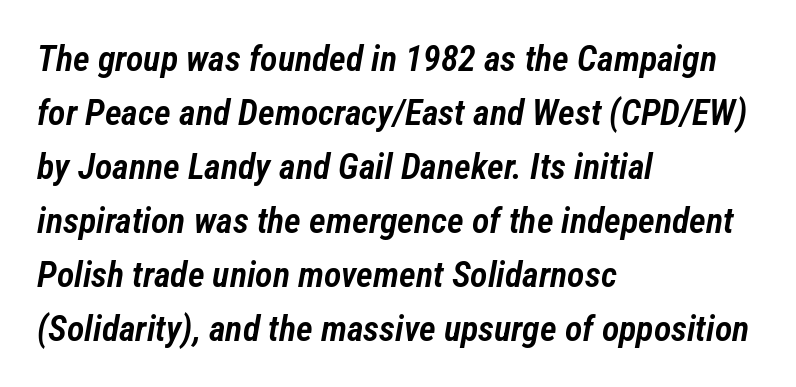
{"italic": "yes", "lean": "right", "slant_degrees": 12, "bold": "semi", "weight": "semibold", "width": "condensed", "stroke_contrast": "low", "x_height": "medium", "monospaced": "no", "underline": "no", "align": "left", "line_spacing": "normal", "line_spacing_ratio": 1.5, "letter_spacing": "normal", "letter_spacing_em": 0.0, "glyph_px": 36}
